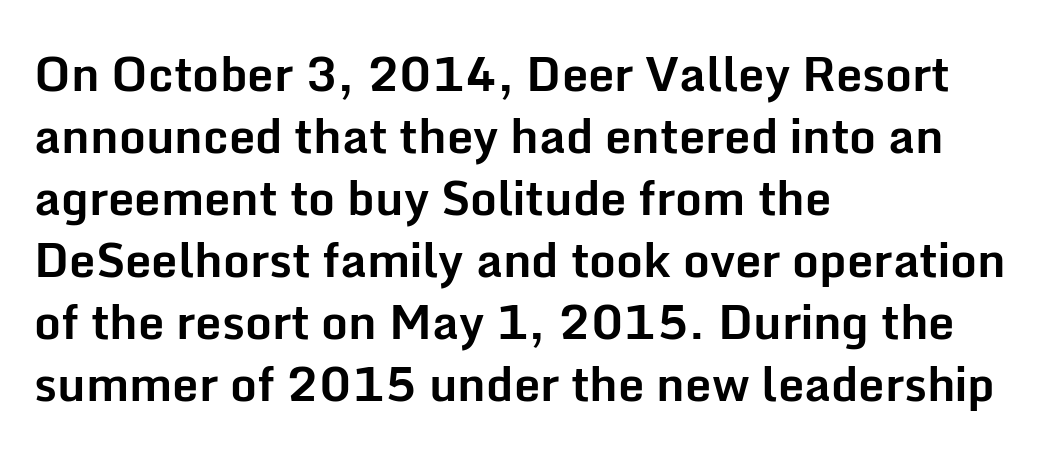
{"serif": "no", "italic": "no", "bold": "yes", "weight": "bold", "width": "normal", "stroke_contrast": "low", "x_height": "medium", "monospaced": "no", "underline": "no", "align": "left", "line_spacing": "normal", "line_spacing_ratio": 1.32, "letter_spacing": "normal", "letter_spacing_em": 0.0, "glyph_px": 47}
